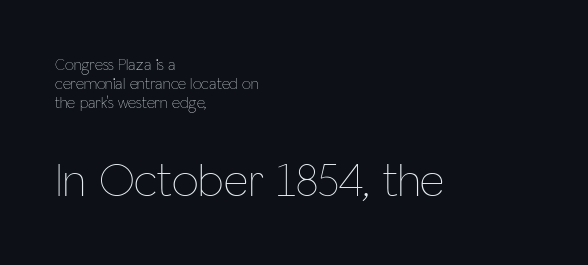
The image shows 48 px thin, condensed type, upright; set left-aligned, line spacing 1.2x, normal letter spacing, not underlined; the second (bottom) block is 3.0x larger; low stroke contrast and a medium x-height.
